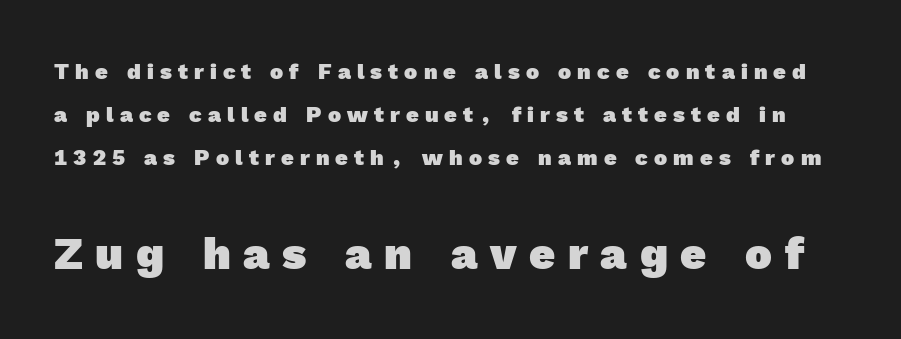
Note the varied advance widths — an 'i' is clearly narrower than an 'm'. This rendering features lettering with no underline. Here the glyphs are tracked loosely, breaking word shapes into spaced letters. Vertically, the passage feels expansive, rows floating well apart. Are there feet on the stems? There aren't — it's a sans. The second block has been scaled up relative to the first.
